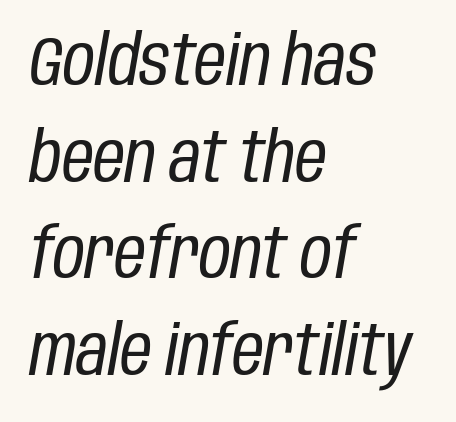
The image shows 69 px regular-weight, condensed type, italic (leaning right); set left-aligned, normal line spacing (1.4x), normal letter spacing, not underlined; low stroke contrast and a large x-height.
